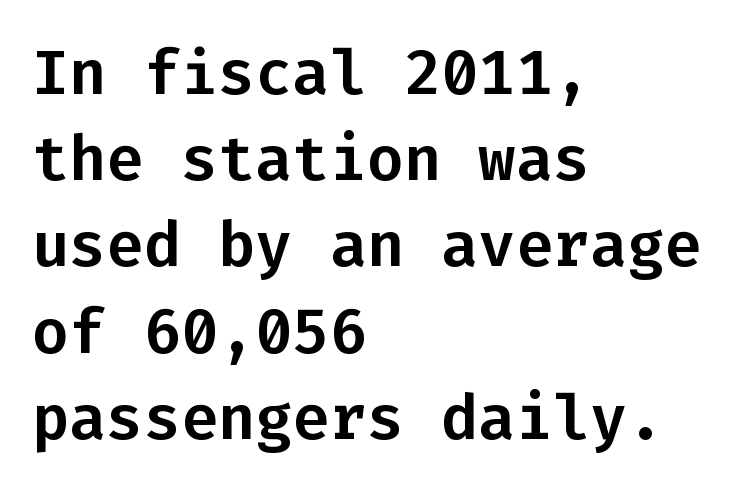
{"serif": "no", "italic": "no", "width": "normal", "stroke_contrast": "low", "x_height": "medium", "monospaced": "yes", "underline": "no", "align": "left", "line_spacing": "normal", "line_spacing_ratio": 1.39, "letter_spacing": "normal", "letter_spacing_em": 0.0, "glyph_px": 62}
